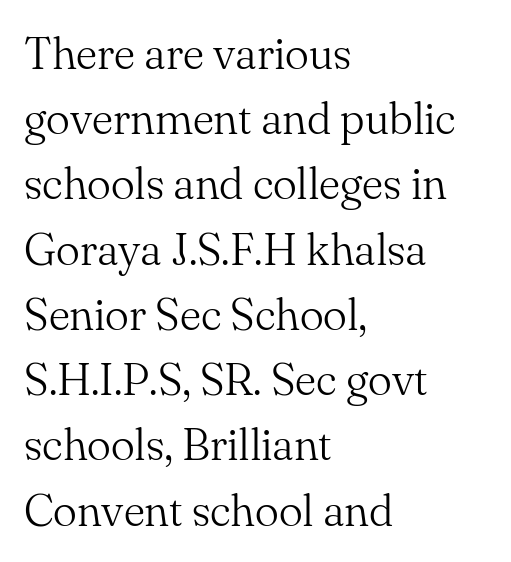
Each word holds together tightly as a unit, with standard inter-letter gaps. No heavy texture on the line: the type isn't bold. These lines are composed in type with serifs. The area under the type is left untouched. The space between consecutive lines is moderate. Each letter keeps its own natural width here, so spacing adapts to shape.
